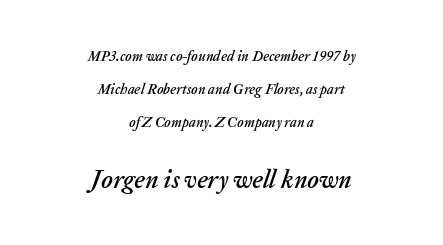
The image shows 25 px text type, italic (leaning right); set centered, loose line spacing (2.35x), normal letter spacing, not underlined; the second (bottom) block is 1.79x larger.
